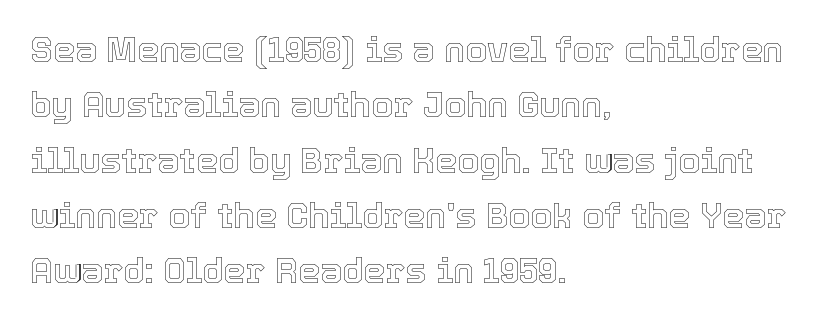
Q: Is the text italic (slanted)? A: No, it is upright.
Q: Is the text underlined? A: No.
Q: How is the paragraph aligned? A: Left-aligned.
Q: Is the spacing between letters normal or unusually wide? A: Normal.
Q: Is the spacing between lines tight, normal or loose? A: Normal.
Q: Width (condensed, normal, or wide)? A: Normal.
Q: x-height? A: Medium.
Q: Monospaced? A: No.
